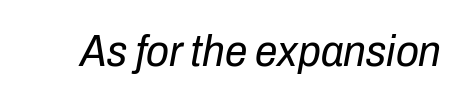
{"italic": "yes", "lean": "right", "slant_degrees": 10, "bold": "no", "weight": "regular", "width": "condensed", "stroke_contrast": "low", "x_height": "medium", "monospaced": "no", "underline": "no", "letter_spacing": "normal", "letter_spacing_em": 0.0, "glyph_px": 45}
